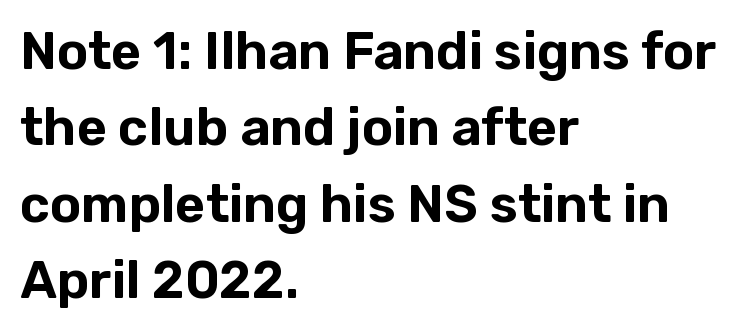
To sum up the face: it is a sans, with no serifs. Rows of type keep a routine distance in the vertical direction. The type sits square on the baseline with zero lean. This sample has the flowing, uneven cadence of proportional lettering. This rendering leaves character spacing at its baseline value.
